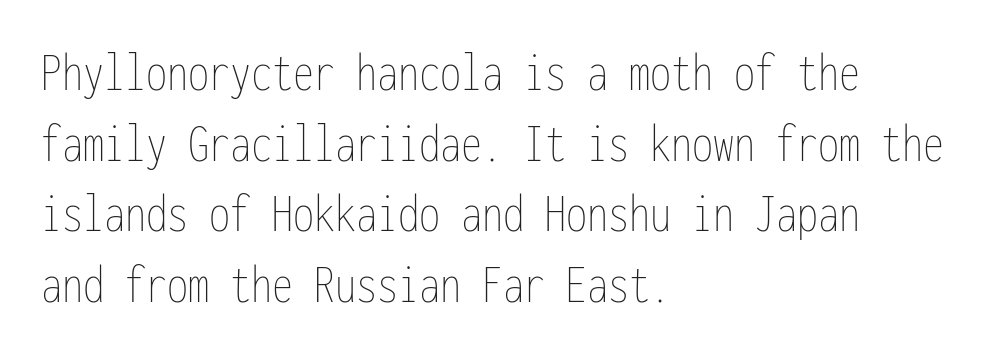
Honestly, the letter spacing is just normal — you wouldn't notice it. Decoration check: the copy has no underline. Stroke thickness stays within the range of a standard reading face or lighter. The leading is moderate, giving the passage an even texture.
